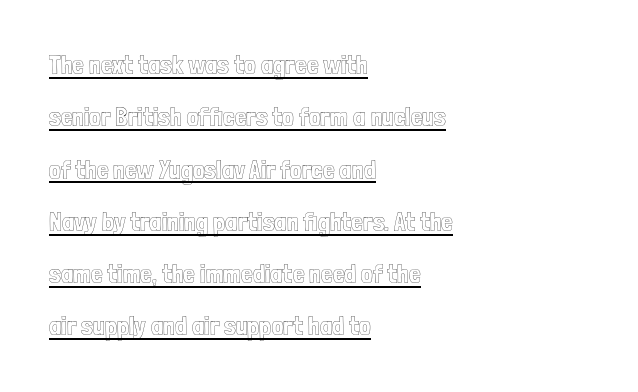
Q: Is the text italic (slanted)? A: No, it is upright.
Q: Is the text underlined? A: Yes.
Q: How is the paragraph aligned? A: Left-aligned.
Q: Is the spacing between letters normal or unusually wide? A: Normal.
Q: Is the spacing between lines tight, normal or loose? A: Loose.
